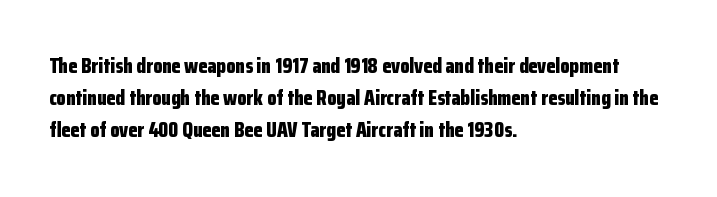
{"italic": "no", "bold": "yes", "underline": "no", "align": "left", "line_spacing": "normal", "line_spacing_ratio": 1.53, "letter_spacing": "normal", "letter_spacing_em": 0.0, "glyph_px": 21}
